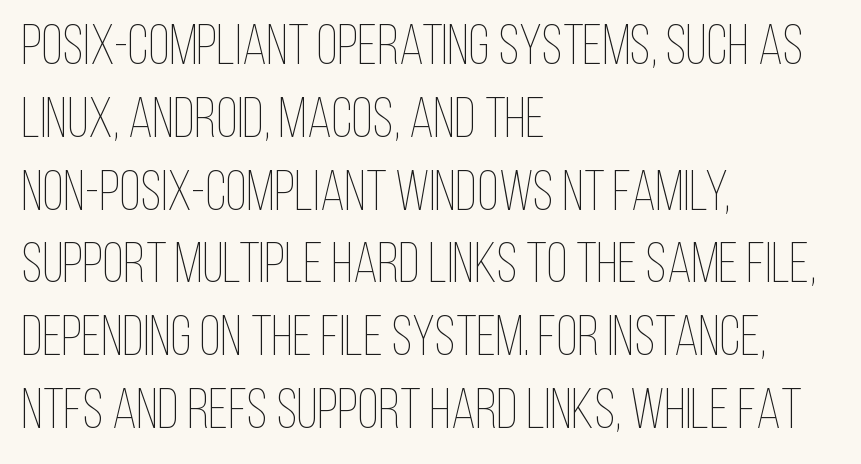
A typesetter would call this proportional, since set widths differ per character. The baseline area is clear. This block has exactly the height ordinary leading produces. These lines keep a tight, regular rhythm from letter to letter.
